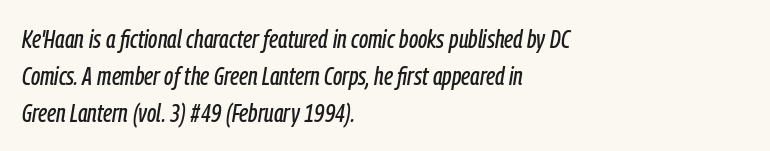
The strip under each line holds only bare page. The font's italic variant was chosen for this text. No extra tracking has been applied to these lines. This sample keeps an unexceptional amount of space between lines. This rendering uses left alignment, leaving the right contour irregular.
